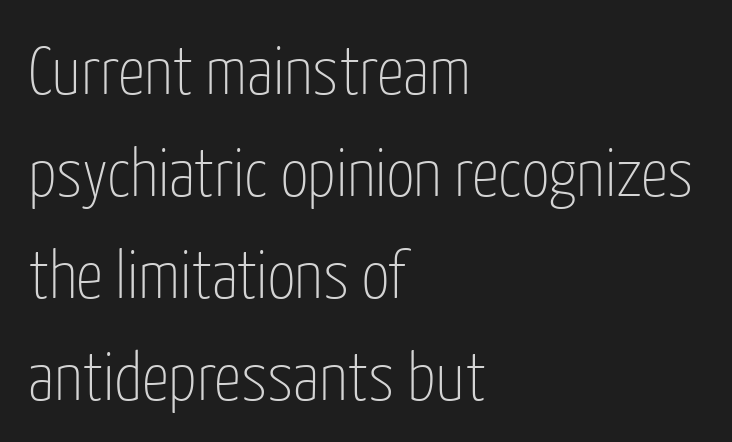
A typesetter would mark this as roman, not italic. Spacing between characters is what you'd get straight out of the box. Look at the bottom of the vertical strokes: they stop flat, with no serifs. This rendering uses left alignment, leaving the right contour irregular. Think of a printed novel: that variable character pitch is what you see here.
